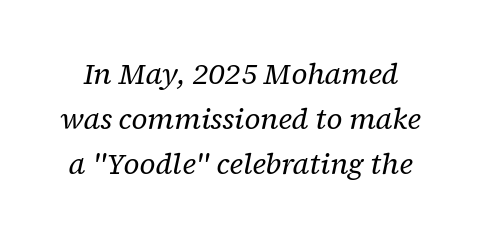
The image shows 29 px regular-weight serif type, italic (leaning right); set normal line spacing (1.55x), normal letter spacing, not underlined; low stroke contrast and a medium x-height.
